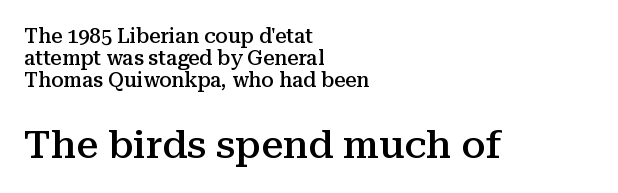
The image shows 39 px semibold serif type, upright; set left-aligned, tight line spacing (1.1x), normal letter spacing, not underlined; the second (bottom) block is 1.95x larger; medium stroke contrast and a medium x-height.
